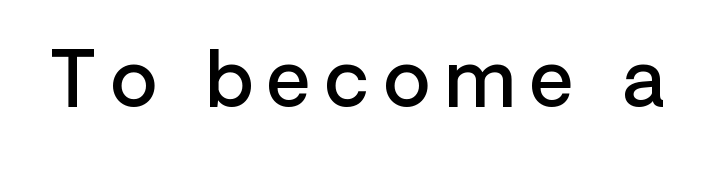
Q: Is the text bold? A: Semi-bold.
Q: Is the text italic (slanted)? A: No, it is upright.
Q: Is the typeface a serif or a sans-serif typeface? A: Sans-serif.
Q: Is the text underlined? A: No.
Q: Is the spacing between letters normal or unusually wide? A: Unusually wide.
Q: Width (condensed, normal, or wide)? A: Normal.
Q: Stroke contrast? A: Low.
Q: x-height? A: Medium.
Q: Monospaced? A: No.
